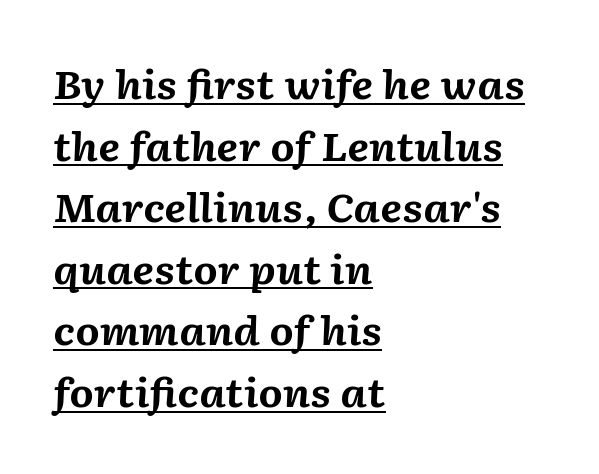
{"italic": "yes", "lean": "right", "slant_degrees": 2, "bold": "yes", "weight": "bold", "width": "normal", "stroke_contrast": "medium", "x_height": "medium", "monospaced": "no", "underline": "yes", "align": "left", "line_spacing": "normal", "line_spacing_ratio": 1.58, "letter_spacing": "normal", "letter_spacing_em": 0.0, "glyph_px": 39}
